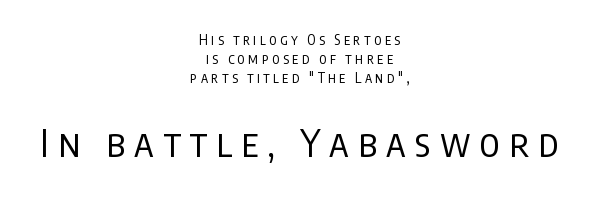
The image shows 38 px regular-weight, condensed sans-serif type, upright; set centered, normal line spacing (1.35x), unusually wide letter spacing (+0.24 em), not underlined; the second (bottom) block is 2.71x larger; low stroke contrast and a large x-height.
